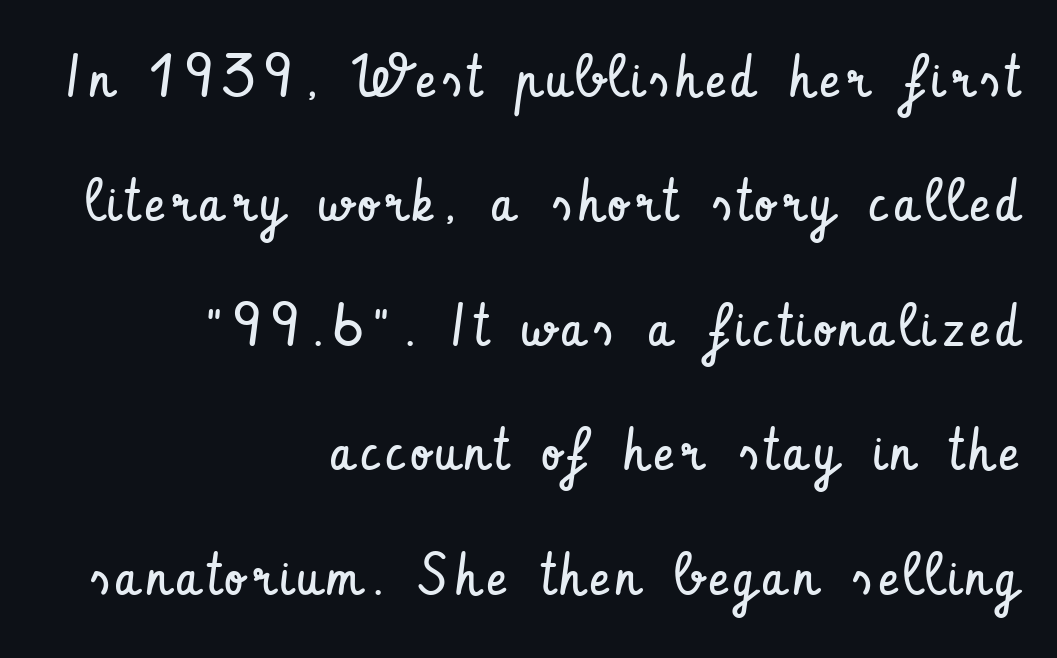
Q: Is the text bold? A: No.
Q: Is the text italic (slanted)? A: No, it is upright.
Q: Is the typeface a serif or a sans-serif typeface? A: Sans-serif.
Q: Is the text underlined? A: No.
Q: How is the paragraph aligned? A: Right-aligned.
Q: Is the spacing between lines tight, normal or loose? A: Loose.
Q: Width (condensed, normal, or wide)? A: Condensed.
Q: Stroke contrast? A: Low.
Q: x-height? A: Small.
Q: Monospaced? A: No.
